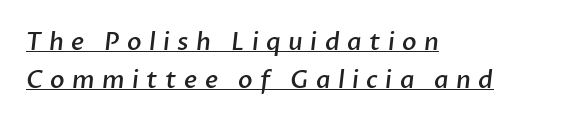
{"bold": "semi", "underline": "yes", "align": "left", "line_spacing": "normal", "line_spacing_ratio": 1.57, "letter_spacing": "wide", "letter_spacing_em": 0.31, "glyph_px": 24}
